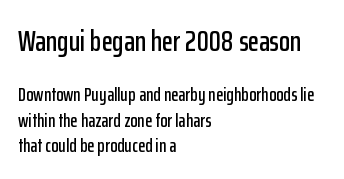
The image shows 29 px condensed sans-serif type, upright; set left-aligned, normal line spacing (1.32x), normal letter spacing, not underlined; the first (top) block is 1.53x larger; low stroke contrast and a medium x-height.
